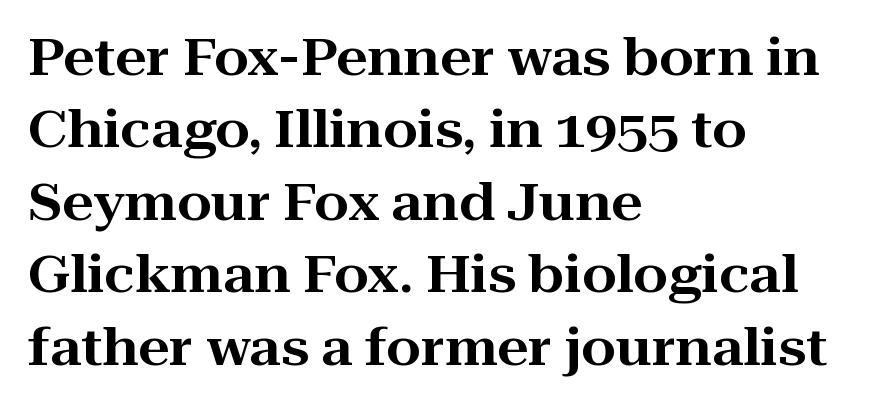
Q: Is the text italic (slanted)? A: No, it is upright.
Q: Is the typeface a serif or a sans-serif typeface? A: Serif.
Q: Is the text underlined? A: No.
Q: How is the paragraph aligned? A: Left-aligned.
Q: Is the spacing between letters normal or unusually wide? A: Normal.
Q: Is the spacing between lines tight, normal or loose? A: Normal.
Q: Width (condensed, normal, or wide)? A: Wide.
Q: Stroke contrast? A: High.
Q: x-height? A: Medium.
Q: Monospaced? A: No.
